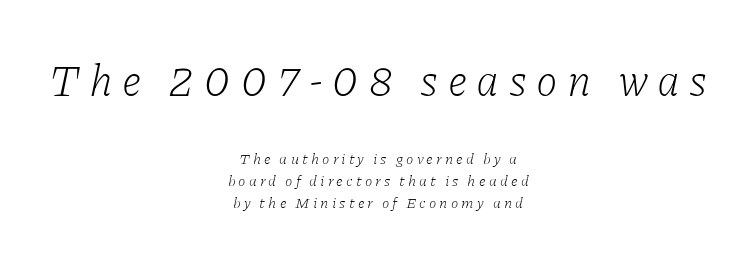
Think of a printed novel: that variable character pitch is what you see here. This sample is center-justified, so both line endings float freely. This sample uses an oblique cut, with every glyph tilted off the vertical. These glyphs show unthickened strokes, regular width or finer.
